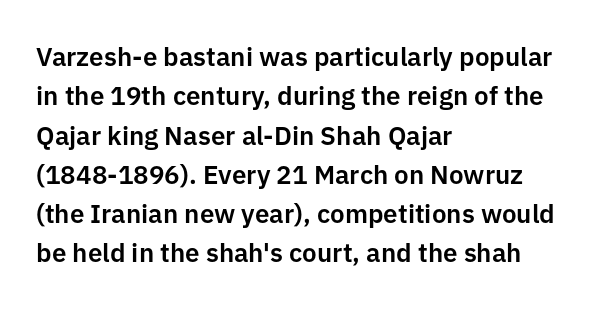
This rendering features lettering with no underline. Every row of glyphs begins at an identical x-position on the left. The leading is moderate, giving the passage an even texture. When letters stand straight like this, we call the style roman or upright.
